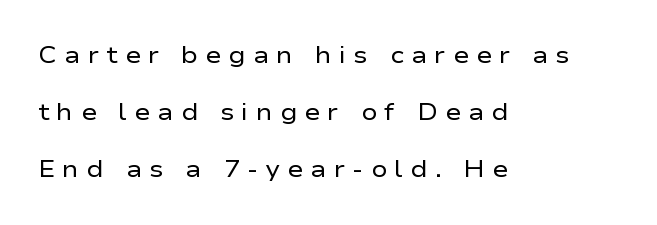
Italic? Not at all — the glyphs are vertical. Does extra space separate the letters? Yes, quite a lot of it. The passage shown is not bold in any degree. Descenders are the only things crossing below the line.
